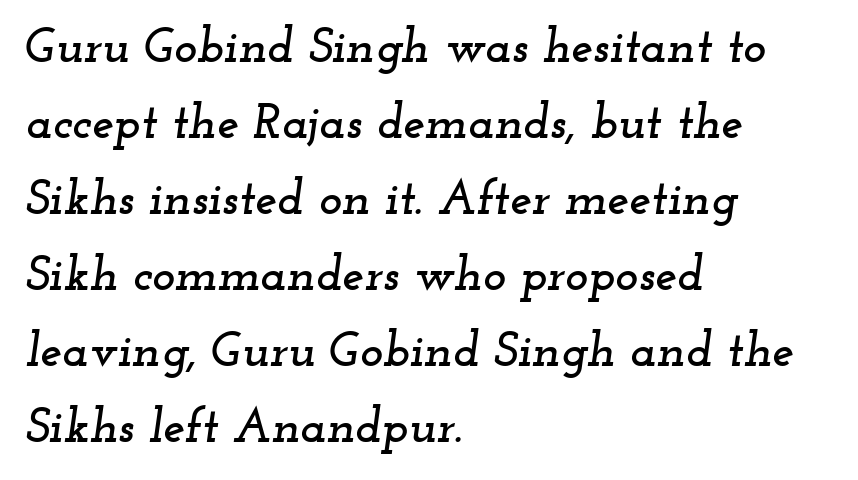
Bare-footed words on every line. Regular leading. The compositor pushed each line to the left boundary. Students, note that the glyphs here touch the page at normal intervals.
